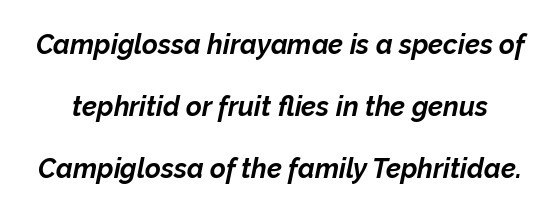
Q: Is the text bold? A: Yes.
Q: Is the text italic (slanted)? A: Yes, it leans right by about 12 degrees.
Q: Is the text underlined? A: No.
Q: Is the spacing between letters normal or unusually wide? A: Normal.
Q: Is the spacing between lines tight, normal or loose? A: Loose.
